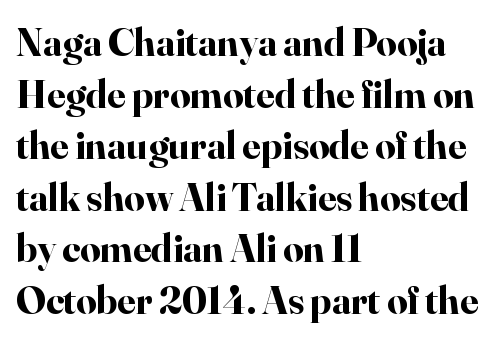
The image shows 40 px bold serif type, upright; set left-aligned, normal line spacing (1.29x), normal letter spacing, not underlined; high stroke contrast and a small x-height.
